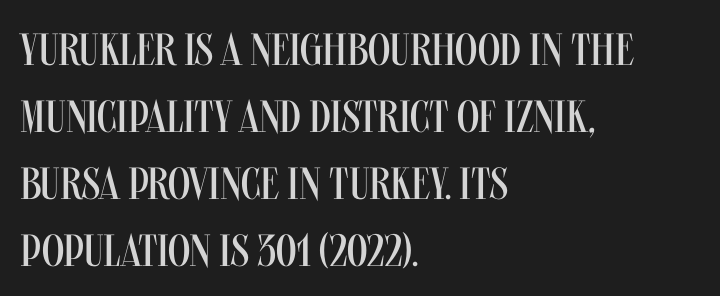
Vertically, the passage feels balanced, rows spaced as you'd expect. The baseline area is clear. This sample has the flowing, uneven cadence of proportional lettering. Check where the strokes stop: nothing finishes them off — pure sans.
